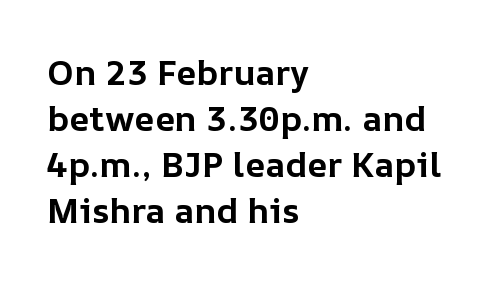
{"italic": "no", "bold": "yes", "weight": "bold", "width": "normal", "stroke_contrast": "low", "x_height": "medium", "monospaced": "no", "underline": "no", "align": "left", "line_spacing": "normal", "line_spacing_ratio": 1.31, "letter_spacing": "normal", "letter_spacing_em": 0.0, "glyph_px": 35}
